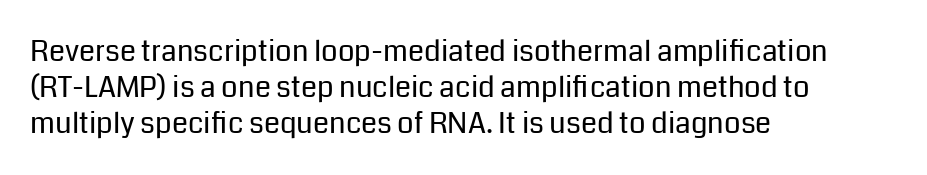
Q: Is the text bold? A: No.
Q: Is the text italic (slanted)? A: No, it is upright.
Q: Is the typeface a serif or a sans-serif typeface? A: Sans-serif.
Q: Is the text underlined? A: No.
Q: How is the paragraph aligned? A: Left-aligned.
Q: Is the spacing between letters normal or unusually wide? A: Normal.
Q: Width (condensed, normal, or wide)? A: Normal.
Q: Stroke contrast? A: Low.
Q: x-height? A: Medium.
Q: Monospaced? A: No.
